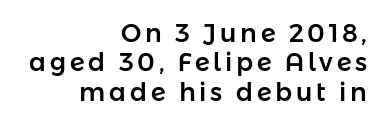
Alignment: flush right. The lettering stays uniformly vertical, giving the passage a roman look. Only glyphs here, with clear space below each row.
